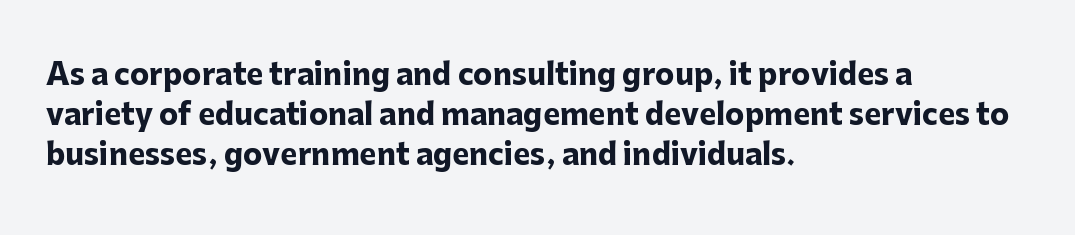
{"serif": "no", "italic": "no", "bold": "yes", "weight": "heavy", "width": "normal", "stroke_contrast": "low", "x_height": "medium", "monospaced": "no", "underline": "no", "align": "left", "line_spacing": "normal", "line_spacing_ratio": 1.38, "letter_spacing": "normal", "letter_spacing_em": 0.0, "glyph_px": 29}
